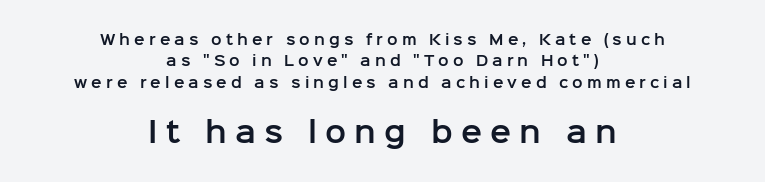
The image shows 28 px sans-serif type, upright; set centered, normal line spacing (1.53x), unusually wide letter spacing (+0.29 em), not underlined; the second (bottom) block is 2.0x larger; low stroke contrast and a medium x-height.
